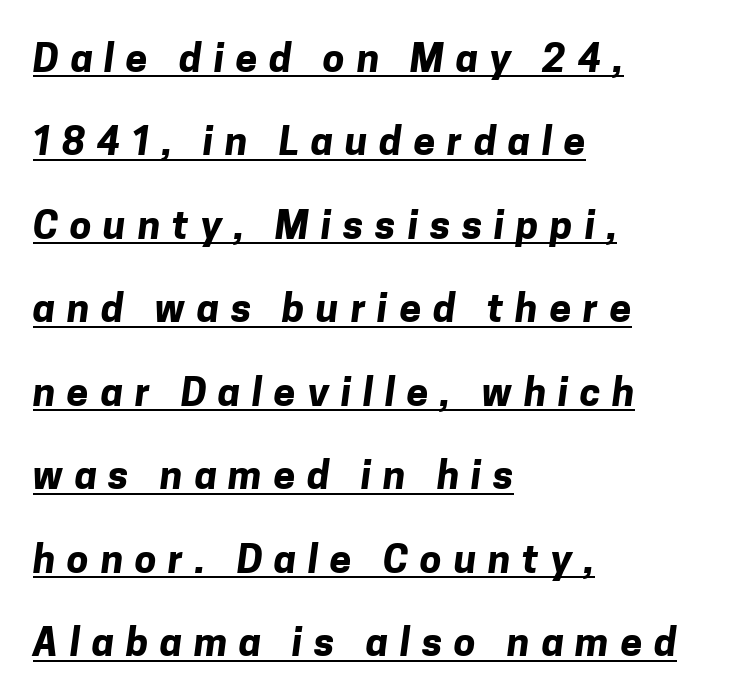
Think of a printed novel: that variable character pitch is what you see here. These words are printed bold, with thick strokes throughout. The passage shown is typeset with a sans-serif family. Does the copy run flush right? No — it runs flush left. Like a heading marked for emphasis, these lines bear an underscore. Display-style spreading of the glyphs; the letterfit is very open.
